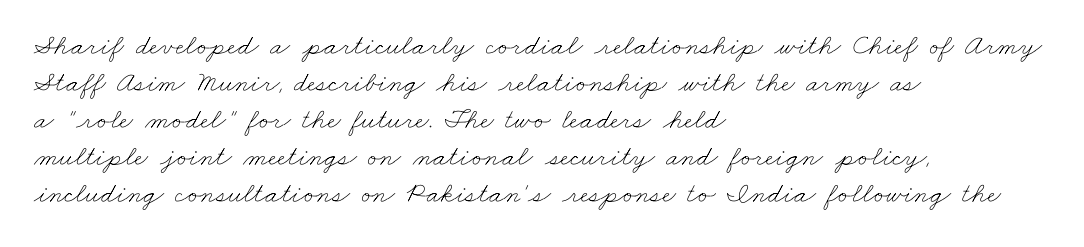
Line starts are locked; line ends wander. Each row of text sits above clean, open space. Notice how descenders clear the ascenders below comfortably — that's standard leading. Here the designer chose a conventional face with non-uniform glyph widths.
